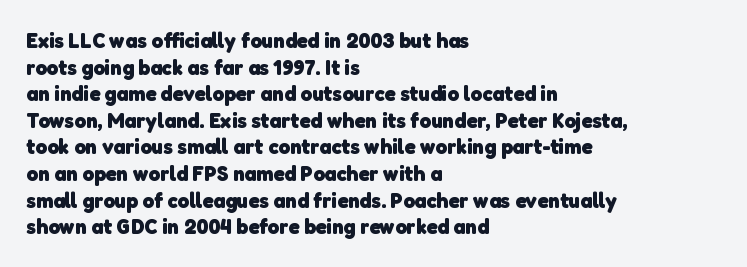
Q: Is the text bold? A: Yes.
Q: Is the text underlined? A: No.
Q: How is the paragraph aligned? A: Left-aligned.
Q: Is the spacing between letters normal or unusually wide? A: Normal.
